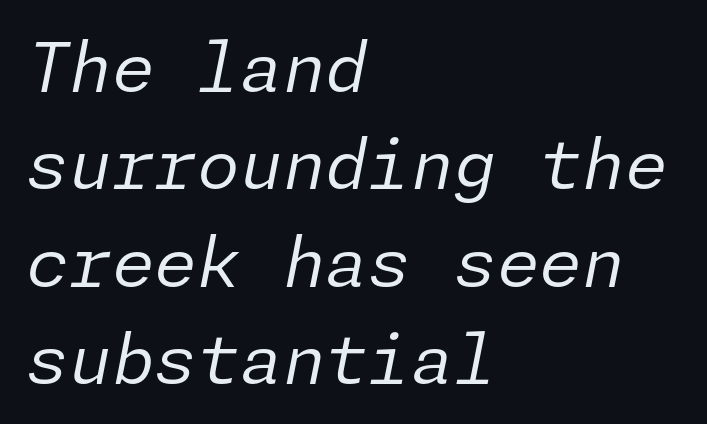
The image shows 69 px regular-weight type, italic (leaning right); set left-aligned, normal line spacing (1.41x), normal letter spacing, not underlined; low stroke contrast and a medium x-height.
